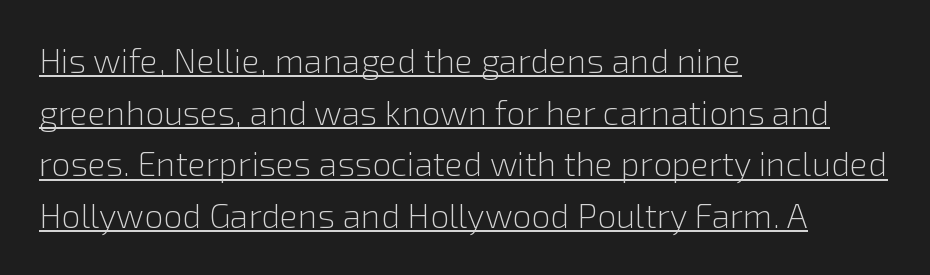
{"serif": "no", "italic": "no", "bold": "no", "weight": "light", "width": "normal", "stroke_contrast": "low", "x_height": "medium", "monospaced": "no", "underline": "yes", "align": "left", "line_spacing": "normal", "line_spacing_ratio": 1.52, "letter_spacing": "normal", "letter_spacing_em": 0.0, "glyph_px": 34}
